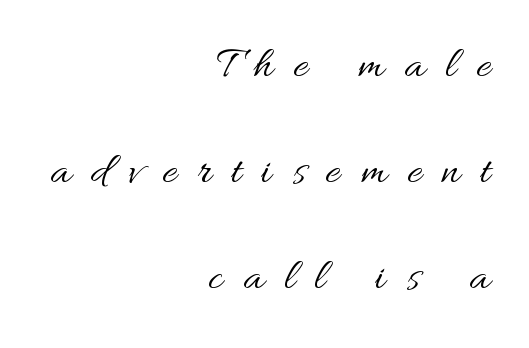
{"bold": "no", "weight": "regular", "width": "wide", "stroke_contrast": "medium", "x_height": "small", "monospaced": "no", "underline": "no", "align": "right", "line_spacing": "loose", "line_spacing_ratio": 2.36, "letter_spacing": "wide", "letter_spacing_em": 0.45, "glyph_px": 45}
